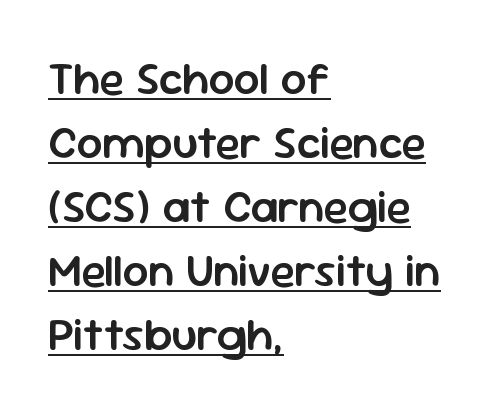
Q: Is the text bold? A: Semi-bold.
Q: Is the text italic (slanted)? A: No, it is upright.
Q: Is the typeface a serif or a sans-serif typeface? A: Sans-serif.
Q: Is the text underlined? A: Yes.
Q: How is the paragraph aligned? A: Left-aligned.
Q: Is the spacing between letters normal or unusually wide? A: Normal.
Q: Is the spacing between lines tight, normal or loose? A: Normal.
Q: Width (condensed, normal, or wide)? A: Normal.
Q: Stroke contrast? A: Low.
Q: x-height? A: Medium.
Q: Monospaced? A: No.
